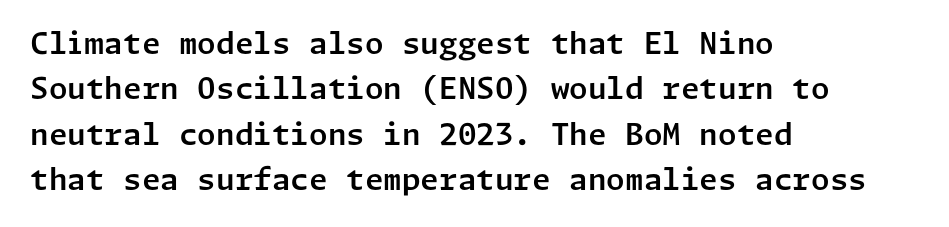
Leading matches the norm, producing a regular column. Does the copy run flush right? No — it runs flush left. Letters rest on an invisible, unmarked baseline. Serifs: no, the terminals of the letterforms are clean. Letter spacing: default.
